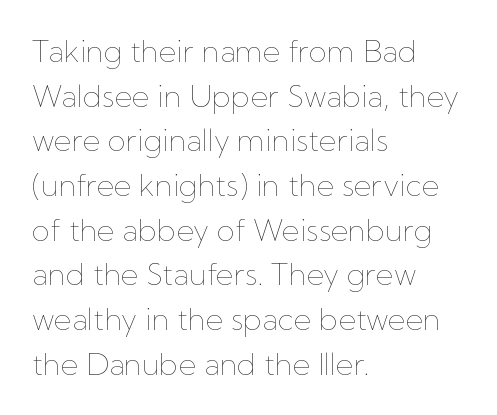
The image shows 30 px thin type, upright; set left-aligned, normal line spacing (1.49x), normal letter spacing, not underlined; low stroke contrast and a medium x-height.
